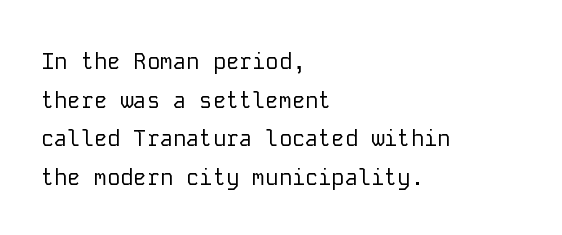
{"italic": "no", "bold": "no", "underline": "no", "align": "left", "line_spacing_ratio": 1.76, "letter_spacing": "normal", "letter_spacing_em": 0.0, "glyph_px": 22}
